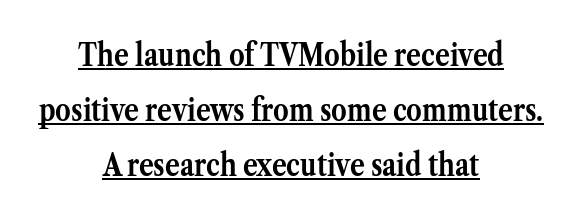
The image shows 31 px semibold serif type, upright; set centered, line spacing 1.77x, normal letter spacing, underlined; medium stroke contrast and a medium x-height.
